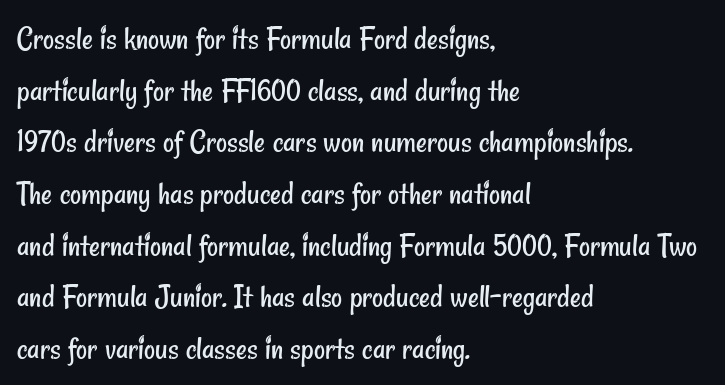
Q: Is the text bold? A: No.
Q: Is the typeface a serif or a sans-serif typeface? A: Sans-serif.
Q: Is the text underlined? A: No.
Q: How is the paragraph aligned? A: Left-aligned.
Q: Is the spacing between letters normal or unusually wide? A: Normal.
Q: Is the spacing between lines tight, normal or loose? A: Normal.
Q: Width (condensed, normal, or wide)? A: Condensed.
Q: Stroke contrast? A: Low.
Q: x-height? A: Small.
Q: Monospaced? A: No.
